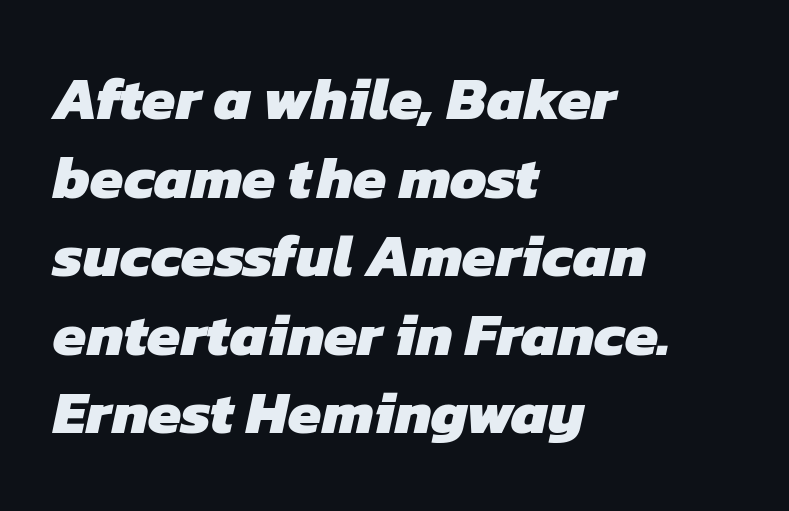
Q: Is the text bold? A: Yes.
Q: Is the typeface a serif or a sans-serif typeface? A: Sans-serif.
Q: Is the text underlined? A: No.
Q: How is the paragraph aligned? A: Left-aligned.
Q: Is the spacing between letters normal or unusually wide? A: Normal.
Q: Is the spacing between lines tight, normal or loose? A: Normal.
Q: Width (condensed, normal, or wide)? A: Normal.
Q: Stroke contrast? A: Low.
Q: x-height? A: Medium.
Q: Monospaced? A: No.
